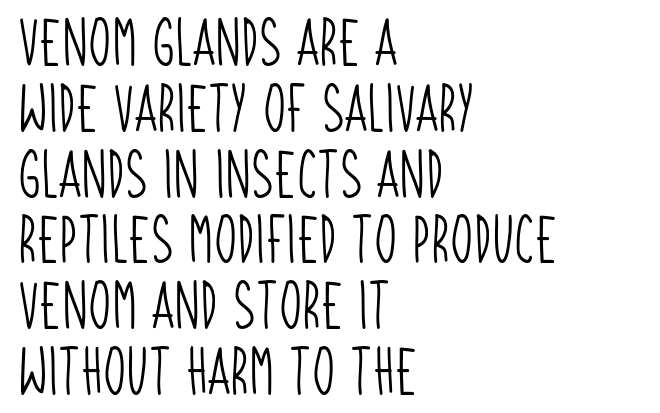
Stroke thickness stays within the range of a standard reading face or lighter. Is this a fixed-width face? No — the glyphs have proportional, varying widths. Clear beneath every line of the passage. The space between consecutive lines is moderate.
